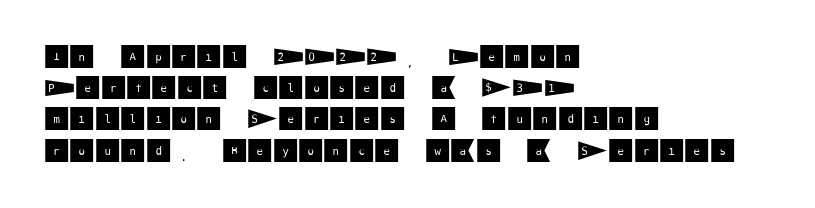
The image shows 26 px text type, upright; set left-aligned, line spacing 1.2x, normal letter spacing, not underlined.
